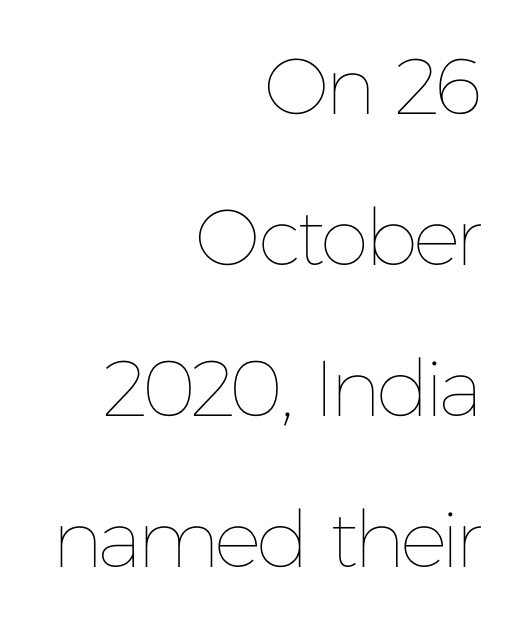
The image shows 79 px thin type, upright; set right-aligned, loose line spacing (1.91x), normal letter spacing, not underlined; low stroke contrast and a medium x-height.
